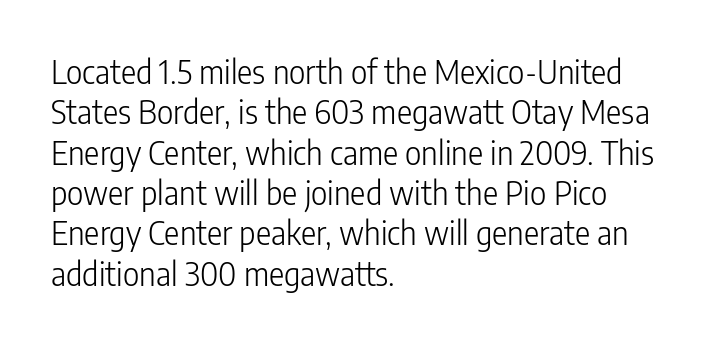
Q: Is the text bold? A: No.
Q: Is the text italic (slanted)? A: No, it is upright.
Q: Is the typeface a serif or a sans-serif typeface? A: Sans-serif.
Q: Is the text underlined? A: No.
Q: How is the paragraph aligned? A: Left-aligned.
Q: Is the spacing between letters normal or unusually wide? A: Normal.
Q: Is the spacing between lines tight, normal or loose? A: Normal.
Q: Width (condensed, normal, or wide)? A: Condensed.
Q: Stroke contrast? A: Low.
Q: x-height? A: Medium.
Q: Monospaced? A: No.
